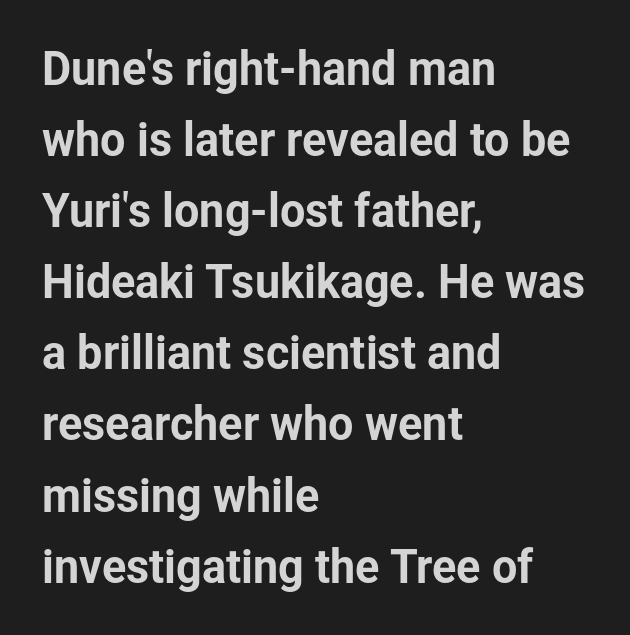
{"serif": "no", "italic": "no", "width": "normal", "stroke_contrast": "low", "x_height": "medium", "monospaced": "no", "underline": "no", "align": "left", "line_spacing": "normal", "line_spacing_ratio": 1.58, "letter_spacing": "normal", "letter_spacing_em": 0.0, "glyph_px": 45}
